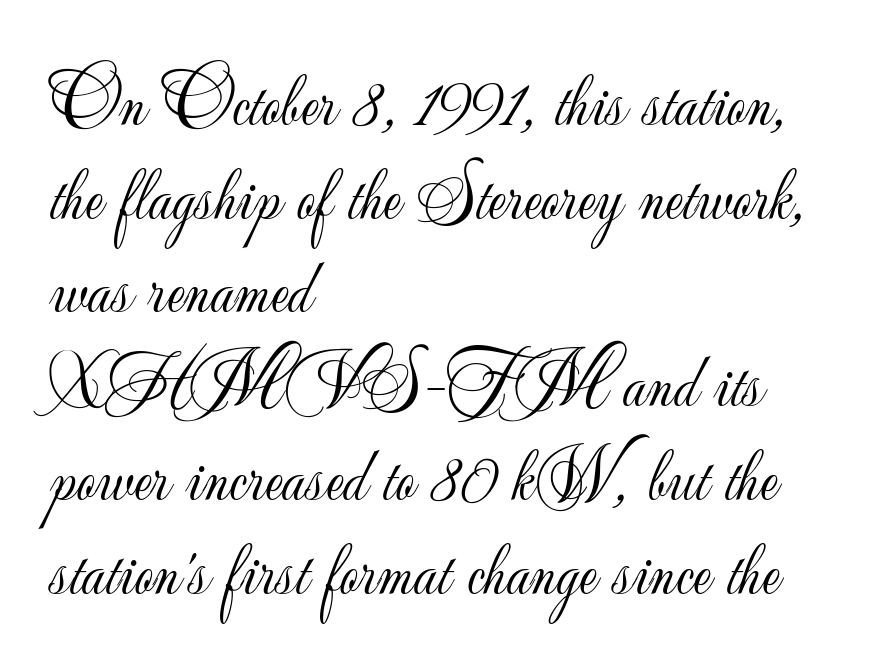
The image shows 75 px light sans-serif type; set left-aligned, normal line spacing (1.25x), normal letter spacing, not underlined; low stroke contrast and a small x-height.
